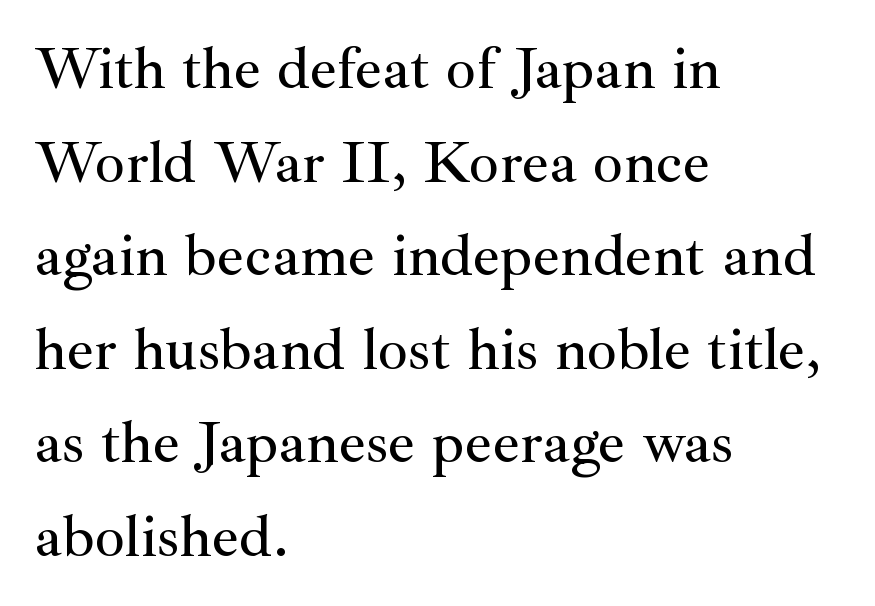
Q: Is the text italic (slanted)? A: No, it is upright.
Q: Is the typeface a serif or a sans-serif typeface? A: Serif.
Q: Is the text underlined? A: No.
Q: How is the paragraph aligned? A: Left-aligned.
Q: Is the spacing between letters normal or unusually wide? A: Normal.
Q: Is the spacing between lines tight, normal or loose? A: Normal.
Q: Width (condensed, normal, or wide)? A: Normal.
Q: Stroke contrast? A: Medium.
Q: x-height? A: Small.
Q: Monospaced? A: No.
